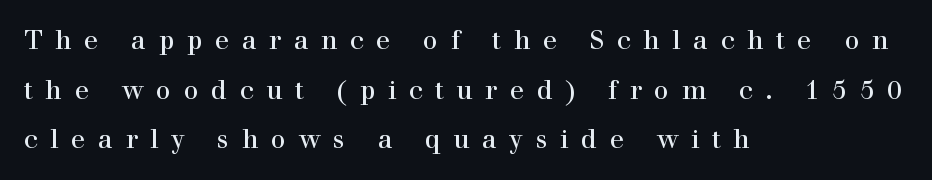
The image shows 26 px text type, upright; set left-aligned, loose line spacing (1.91x), unusually wide letter spacing (+0.49 em), not underlined.
